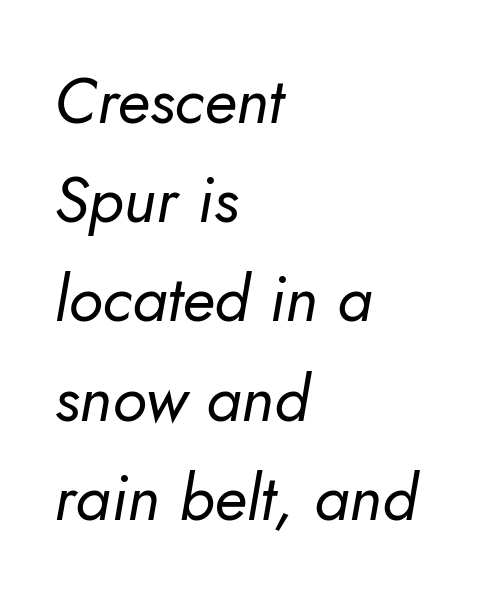
The image shows 64 px regular-weight type, italic (leaning right); set left-aligned, normal line spacing (1.55x), normal letter spacing, not underlined; low stroke contrast and a small x-height.
